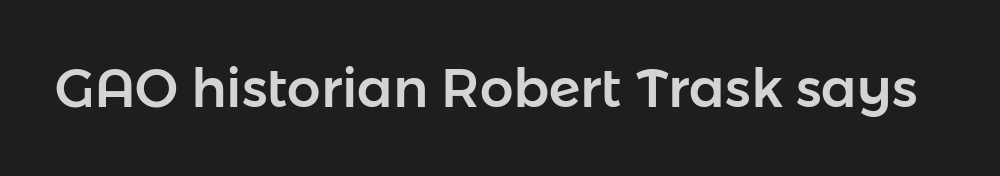
{"serif": "no", "italic": "no", "width": "normal", "stroke_contrast": "low", "x_height": "medium", "monospaced": "no", "underline": "no", "letter_spacing": "normal", "letter_spacing_em": 0.0, "glyph_px": 53}
